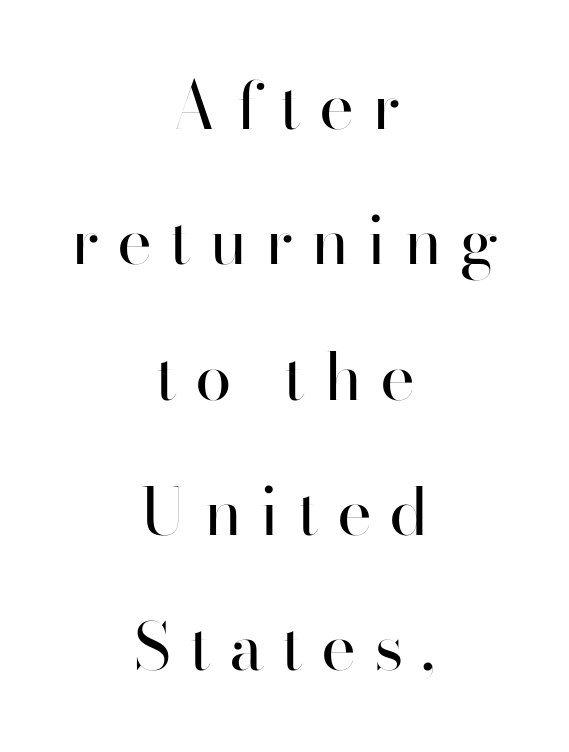
{"serif": "no", "italic": "no", "bold": "no", "weight": "regular", "width": "normal", "stroke_contrast": "high", "x_height": "small", "monospaced": "no", "underline": "no", "align": "center", "line_spacing": "loose", "line_spacing_ratio": 2.05, "letter_spacing": "wide", "letter_spacing_em": 0.27, "glyph_px": 66}
